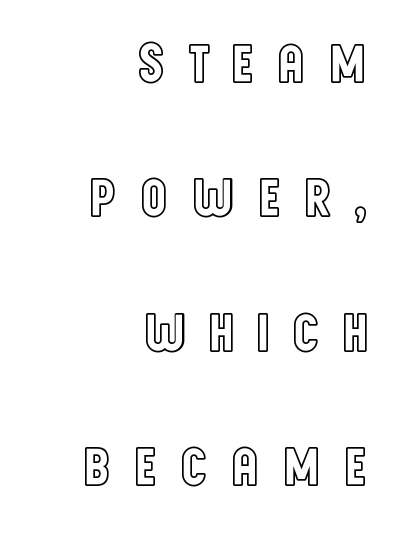
{"italic": "no", "width": "condensed", "x_height": "large", "monospaced": "no", "underline": "no", "align": "right", "line_spacing": "loose", "line_spacing_ratio": 2.4, "letter_spacing": "wide", "letter_spacing_em": 0.37, "glyph_px": 56}
